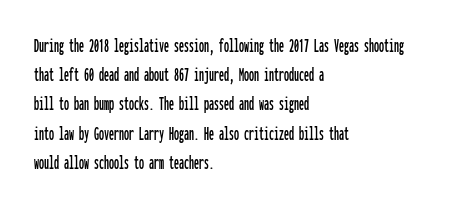
The image shows 20 px text type, upright; set left-aligned, normal line spacing (1.46x), normal letter spacing, not underlined.
